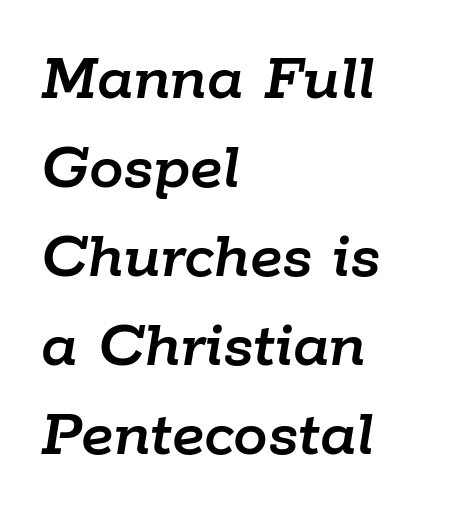
Notice how descenders clear the ascenders below comfortably — that's standard leading. The rendering uses natural spacing where letterforms have individual widths. Is the type slanted? Yes — the strokes lean at a clear angle. Here the glyphs are tracked normally, forming tight word shapes. The foot of each line stays bare and open.
